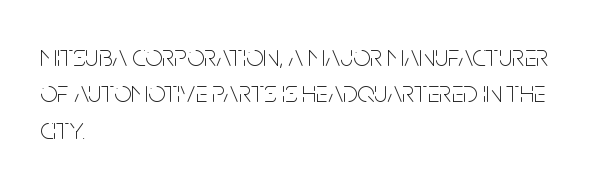
{"serif": "no", "italic": "no", "bold": "no", "weight": "thin", "width": "condensed", "stroke_contrast": "low", "x_height": "large", "monospaced": "no", "underline": "no", "align": "left", "line_spacing_ratio": 1.21, "letter_spacing": "normal", "letter_spacing_em": 0.0, "glyph_px": 30}
